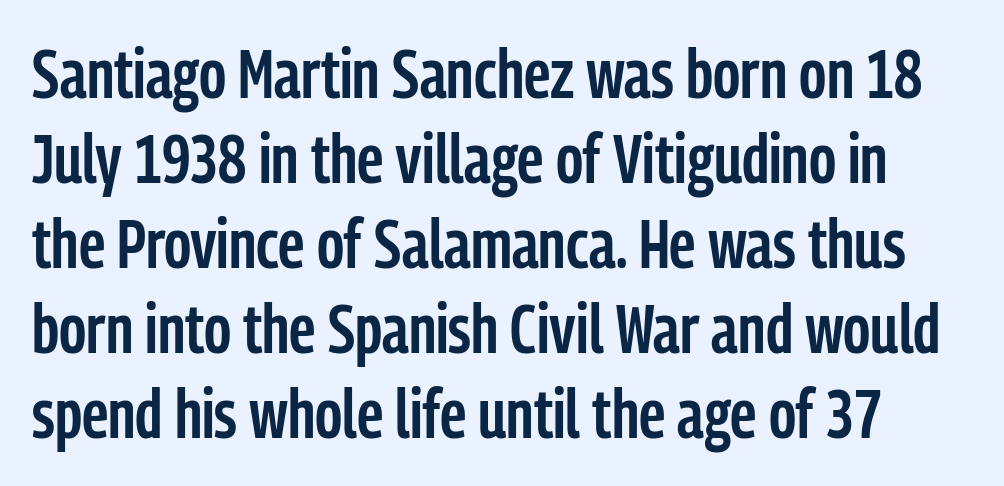
Q: Is the text bold? A: Semi-bold.
Q: Is the text italic (slanted)? A: No, it is upright.
Q: Is the typeface a serif or a sans-serif typeface? A: Sans-serif.
Q: Is the text underlined? A: No.
Q: Is the spacing between letters normal or unusually wide? A: Normal.
Q: Is the spacing between lines tight, normal or loose? A: Normal.
Q: Width (condensed, normal, or wide)? A: Condensed.
Q: Stroke contrast? A: Low.
Q: x-height? A: Medium.
Q: Monospaced? A: No.
